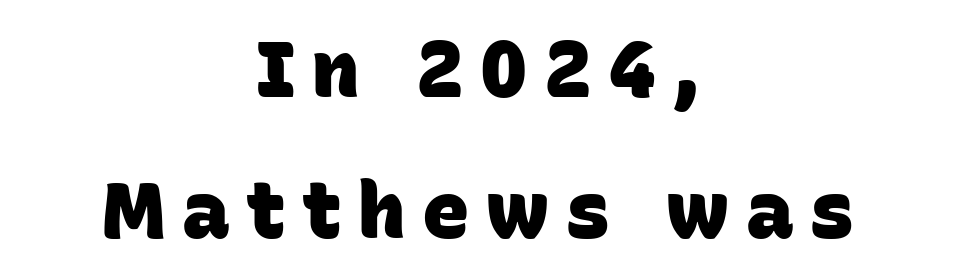
Q: Is the text bold? A: Yes.
Q: Is the typeface a serif or a sans-serif typeface? A: Sans-serif.
Q: Is the text underlined? A: No.
Q: How is the paragraph aligned? A: Centered.
Q: Is the spacing between letters normal or unusually wide? A: Unusually wide.
Q: Width (condensed, normal, or wide)? A: Normal.
Q: Stroke contrast? A: Low.
Q: x-height? A: Large.
Q: Monospaced? A: No.
